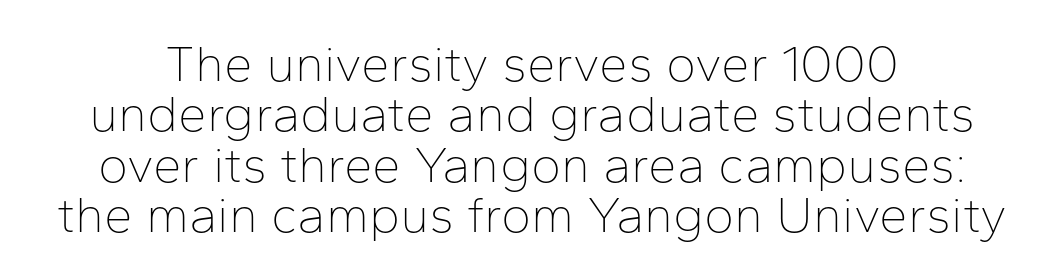
Q: Is the text bold? A: No.
Q: Is the text italic (slanted)? A: No, it is upright.
Q: Is the typeface a serif or a sans-serif typeface? A: Sans-serif.
Q: Is the text underlined? A: No.
Q: Is the spacing between letters normal or unusually wide? A: Normal.
Q: Is the spacing between lines tight, normal or loose? A: Tight.
Q: Width (condensed, normal, or wide)? A: Normal.
Q: Stroke contrast? A: Low.
Q: x-height? A: Medium.
Q: Monospaced? A: No.
